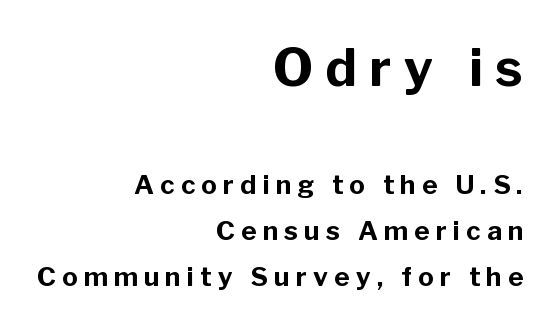
{"serif": "no", "italic": "no", "bold": "yes", "weight": "bold", "width": "normal", "stroke_contrast": "low", "x_height": "medium", "monospaced": "no", "underline": "no", "align": "right", "line_spacing_ratio": 1.76, "letter_spacing": "wide", "letter_spacing_em": 0.24, "larger_block": "first", "size_ratio": 2.0, "glyph_px": 52}
